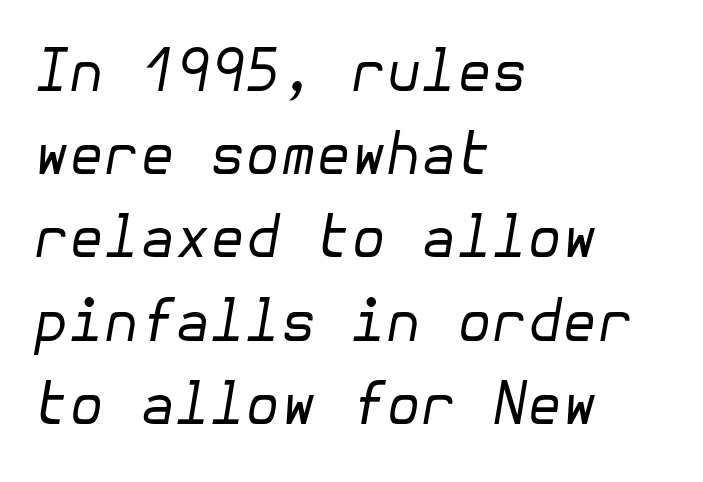
The image shows 57 px regular-weight type, italic (leaning right); set left-aligned, normal line spacing (1.46x), normal letter spacing, not underlined; low stroke contrast and a medium x-height.
